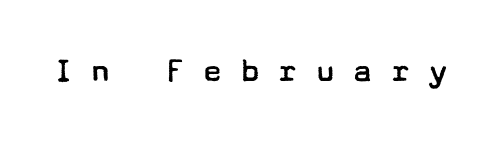
Q: Is the text bold? A: No.
Q: Is the text italic (slanted)? A: No, it is upright.
Q: Is the typeface a serif or a sans-serif typeface? A: Sans-serif.
Q: Is the text underlined? A: No.
Q: Is the spacing between letters normal or unusually wide? A: Unusually wide.
Q: Width (condensed, normal, or wide)? A: Wide.
Q: Stroke contrast? A: Low.
Q: x-height? A: Medium.
